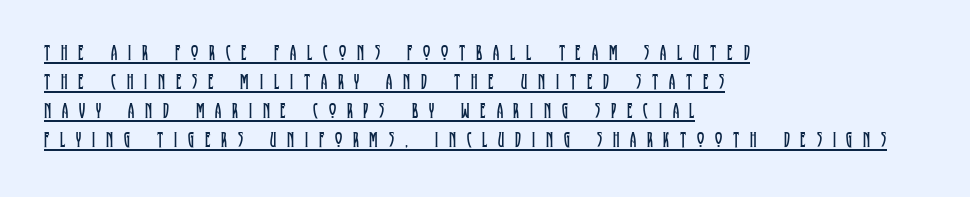
Q: Is the text bold? A: No.
Q: Is the text italic (slanted)? A: No, it is upright.
Q: Is the text underlined? A: Yes.
Q: How is the paragraph aligned? A: Left-aligned.
Q: Is the spacing between letters normal or unusually wide? A: Unusually wide.
Q: Is the spacing between lines tight, normal or loose? A: Normal.
